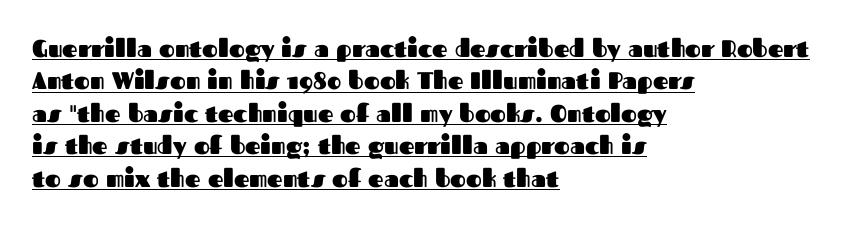
Q: Is the text bold? A: Yes.
Q: Is the text italic (slanted)? A: No, it is upright.
Q: Is the text underlined? A: Yes.
Q: How is the paragraph aligned? A: Left-aligned.
Q: Is the spacing between letters normal or unusually wide? A: Normal.
Q: Is the spacing between lines tight, normal or loose? A: Normal.
